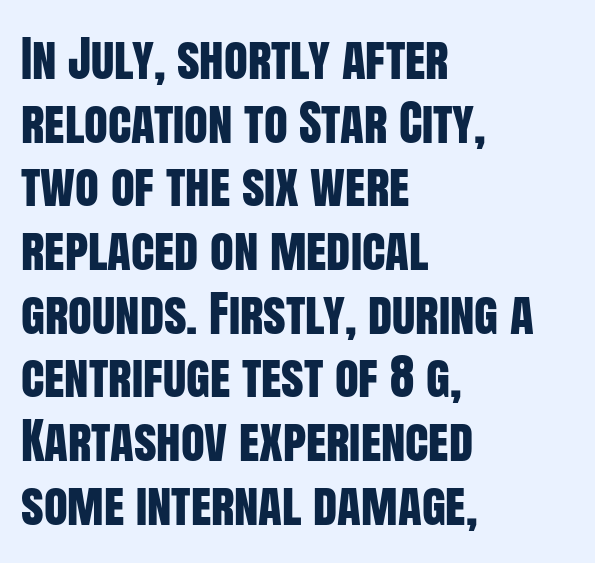
{"serif": "no", "italic": "no", "width": "condensed", "stroke_contrast": "low", "x_height": "large", "monospaced": "no", "underline": "no", "align": "left", "line_spacing": "normal", "line_spacing_ratio": 1.3, "letter_spacing": "normal", "letter_spacing_em": 0.0, "glyph_px": 49}
